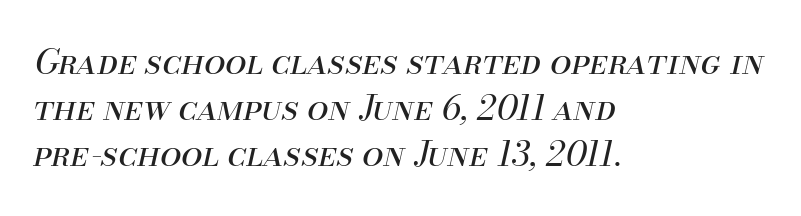
The image shows 34 px regular-weight type, italic (leaning right); set left-aligned, normal line spacing (1.36x), normal letter spacing, not underlined; medium stroke contrast and a small x-height.
